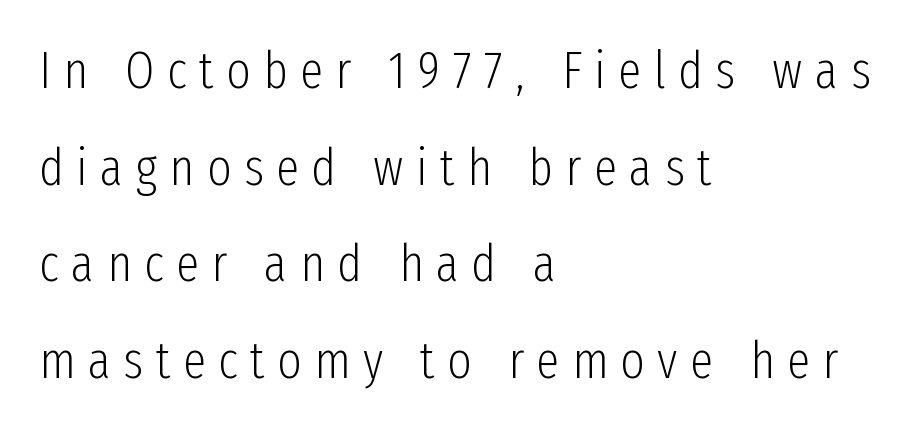
The face used here is a sans, in the tradition of grotesques and geometrics. Varying glyph widths throughout — classic text-font behaviour. Look at the tracking — it's clearly loosened, letters drifting apart. This rendering features lettering with no underline.
